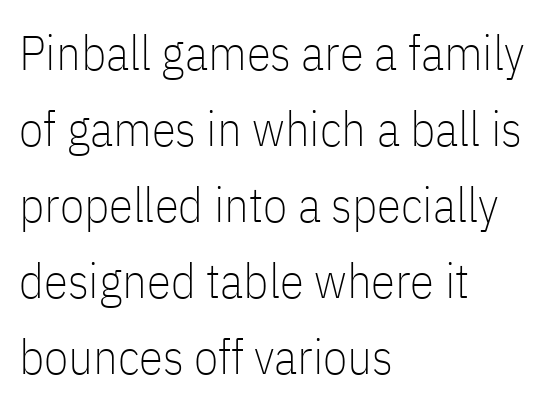
The image shows 49 px thin, condensed sans-serif type, upright; set left-aligned, normal line spacing (1.55x), normal letter spacing, not underlined; low stroke contrast and a medium x-height.
